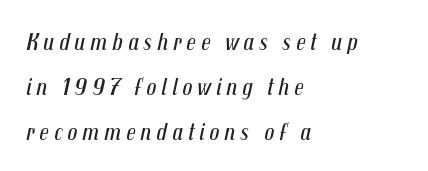
Q: Is the text bold? A: No.
Q: Is the text italic (slanted)? A: Yes, it leans right by about 12 degrees.
Q: Is the text underlined? A: No.
Q: How is the paragraph aligned? A: Left-aligned.
